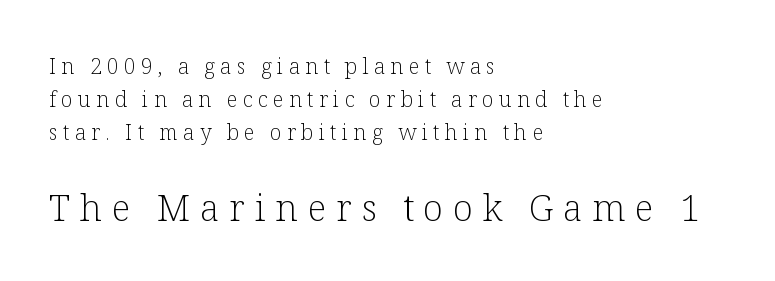
Q: Is the text bold? A: No.
Q: Is the text italic (slanted)? A: No, it is upright.
Q: Is the typeface a serif or a sans-serif typeface? A: Serif.
Q: Is the text underlined? A: No.
Q: How is the paragraph aligned? A: Left-aligned.
Q: Is the spacing between letters normal or unusually wide? A: Unusually wide.
Q: Is the spacing between lines tight, normal or loose? A: Normal.
Q: Which block of text is set in a larger size, the first (top) or the second (bottom)? A: The second (bottom) one.
Q: Width (condensed, normal, or wide)? A: Normal.
Q: Stroke contrast? A: Low.
Q: x-height? A: Medium.
Q: Monospaced? A: No.
